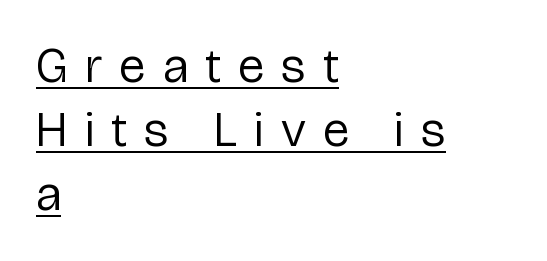
Q: Is the text bold? A: No.
Q: Is the text italic (slanted)? A: No, it is upright.
Q: Is the typeface a serif or a sans-serif typeface? A: Sans-serif.
Q: Is the text underlined? A: Yes.
Q: How is the paragraph aligned? A: Left-aligned.
Q: Is the spacing between letters normal or unusually wide? A: Unusually wide.
Q: Is the spacing between lines tight, normal or loose? A: Normal.
Q: Width (condensed, normal, or wide)? A: Normal.
Q: Stroke contrast? A: Low.
Q: x-height? A: Medium.
Q: Monospaced? A: No.
